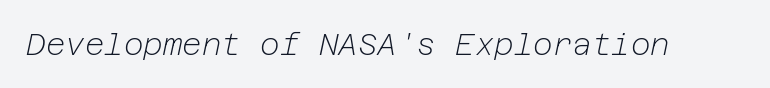
Honestly, there is no underline to notice here at all. Emphasis-style slanted type is in use. This sample uses plain, unmodified letter spacing. A light-to-regular cut is what we see here.
